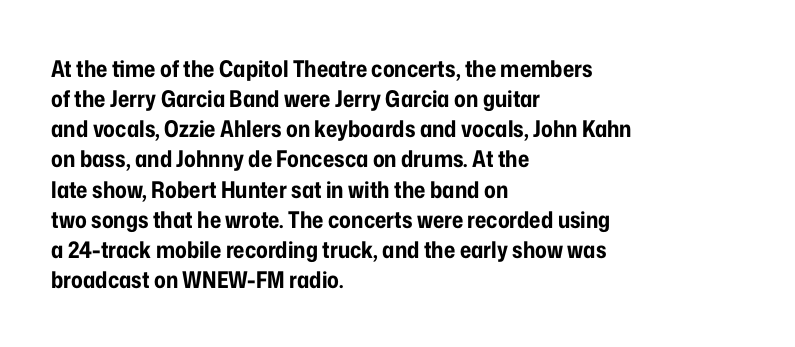
The image shows 23 px bold type, upright; set left-aligned, normal line spacing (1.31x), normal letter spacing, not underlined.
